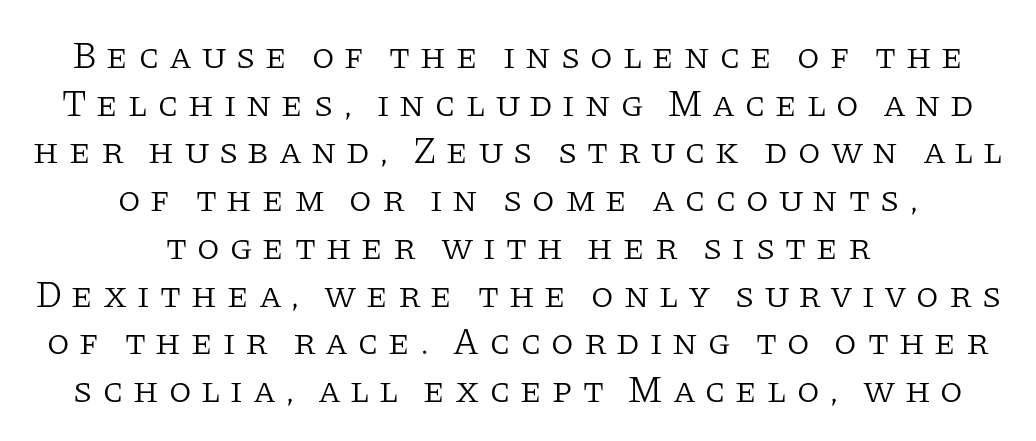
Descenders hang freely into open space. The tracking reads as deliberately expanded to a designer's eye. A typesetter would mark this as roman, not italic. The typeface chosen for these lines features serifs.
